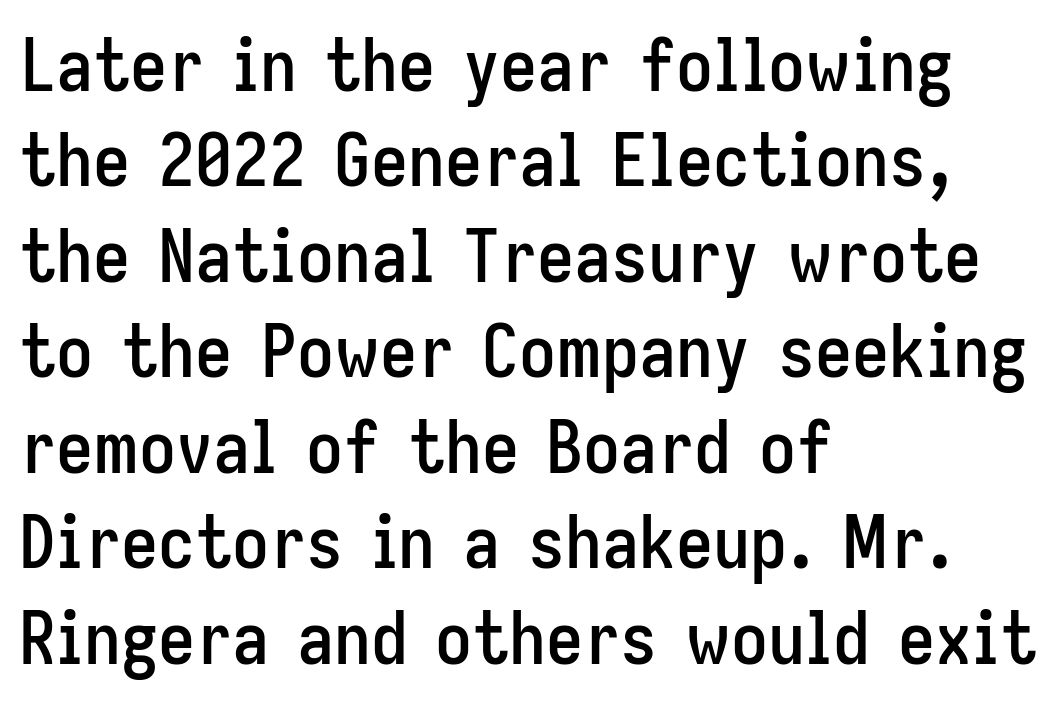
{"serif": "no", "italic": "no", "width": "condensed", "stroke_contrast": "low", "x_height": "medium", "monospaced": "no", "underline": "no", "align": "left", "line_spacing": "normal", "line_spacing_ratio": 1.29, "letter_spacing": "normal", "letter_spacing_em": 0.0, "glyph_px": 74}
